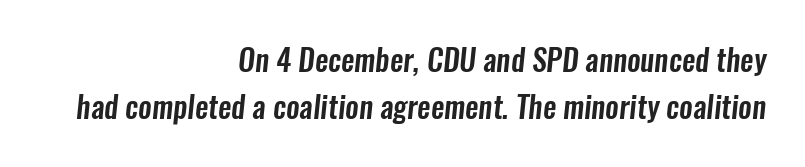
These lines sit exactly where default settings would place them. The horizontal fit of the characters is conventional and even. In CSS terms this would be text-align: right. The words here are not underlined.
